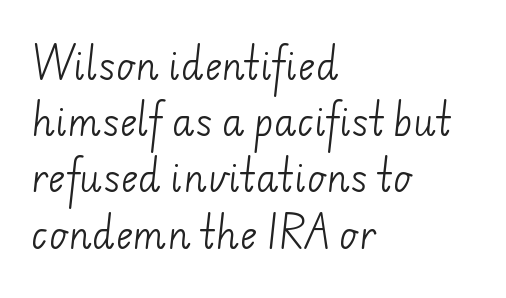
Letters have the restrained weight of plain body copy at most. Grotesque or geometric, the face here clearly has no serifs. The passage is arranged the way most books set body copy — flush left. Horizontal bands of white between lines are of average thickness. Only glyphs here, with clear space below each row. There is no visible air inserted between adjacent glyphs.
